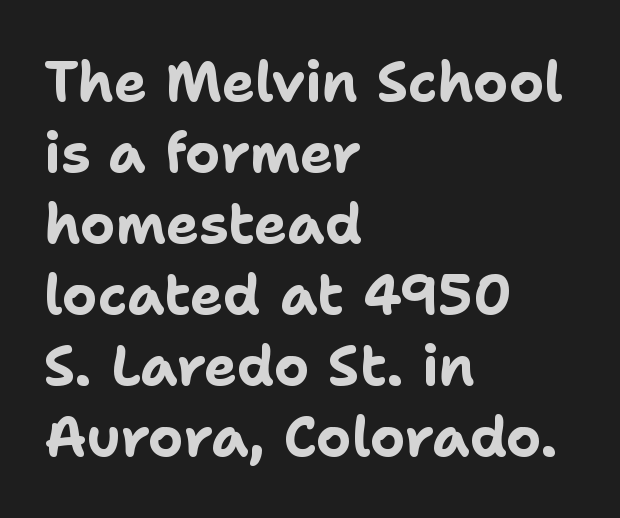
The image shows 55 px bold sans-serif type, upright; set left-aligned, normal line spacing (1.29x), normal letter spacing, not underlined; low stroke contrast and a medium x-height.
